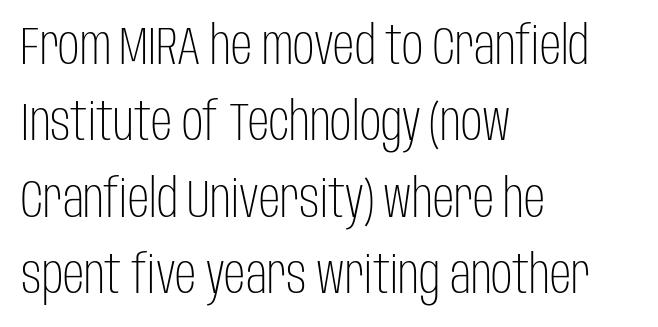
The image shows 53 px light, condensed sans-serif type, upright; set left-aligned, normal line spacing (1.44x), normal letter spacing, not underlined; low stroke contrast and a large x-height.
